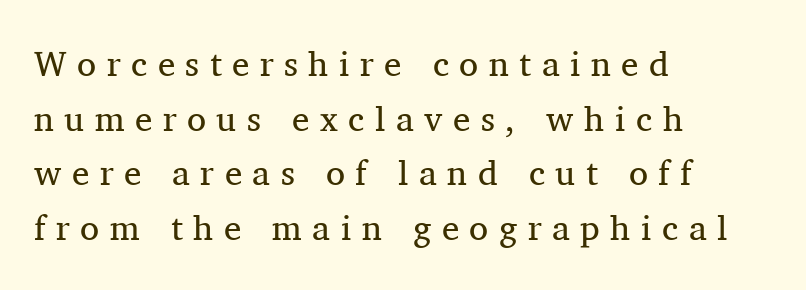
{"serif": "yes", "italic": "no", "bold": "no", "weight": "regular", "width": "normal", "stroke_contrast": "medium", "x_height": "medium", "monospaced": "no", "underline": "no", "align": "left", "line_spacing": "normal", "line_spacing_ratio": 1.56, "letter_spacing": "wide", "letter_spacing_em": 0.3, "glyph_px": 35}
